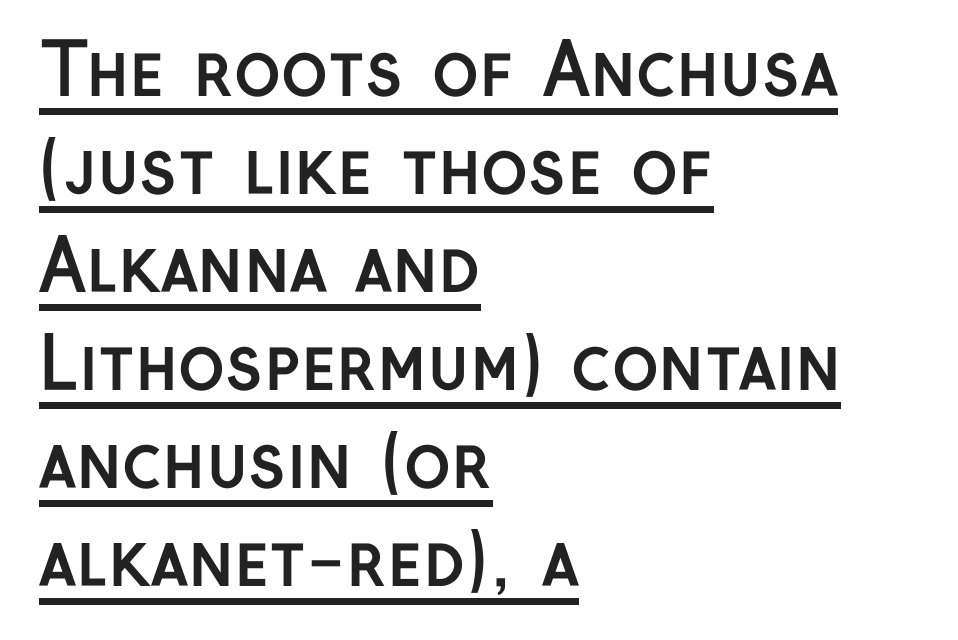
{"serif": "no", "italic": "no", "bold": "yes", "weight": "semibold", "width": "normal", "stroke_contrast": "low", "x_height": "medium", "monospaced": "no", "underline": "yes", "align": "left", "line_spacing": "normal", "line_spacing_ratio": 1.38, "letter_spacing": "normal", "letter_spacing_em": 0.0, "glyph_px": 71}
